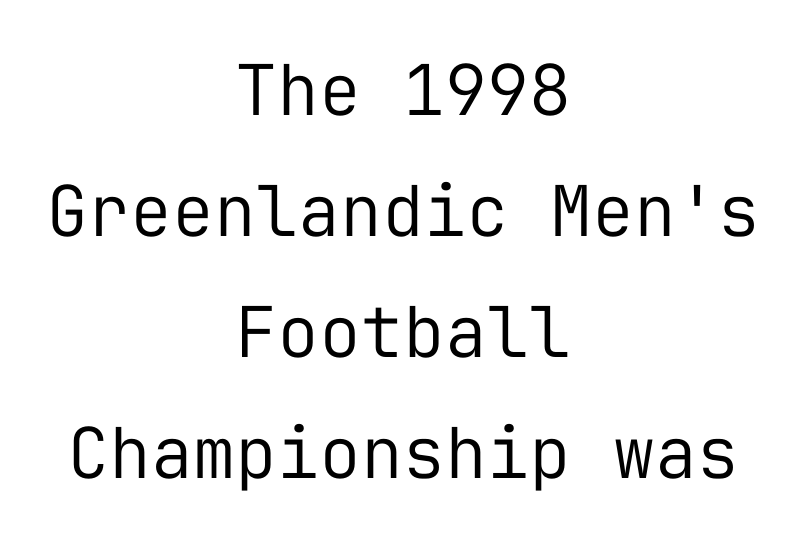
Serif or sans? Sans — the stroke terminals are bare. Alignment: centered. The line texture is even and compact thanks to regular tracking. A light-to-regular cut is what we see here.
